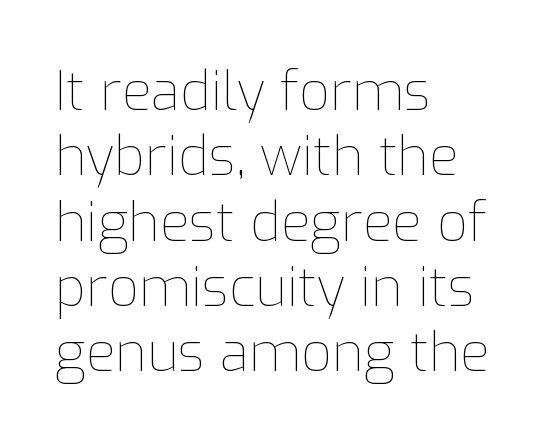
{"italic": "no", "bold": "no", "weight": "thin", "width": "normal", "stroke_contrast": "low", "x_height": "medium", "monospaced": "no", "underline": "no", "align": "left", "line_spacing_ratio": 1.21, "letter_spacing": "normal", "letter_spacing_em": 0.0, "glyph_px": 54}
